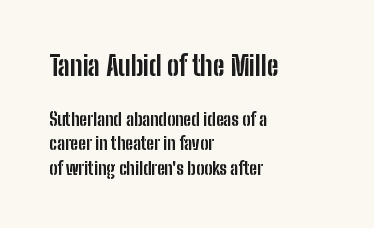
The image shows 27 px bold type, upright; set left-aligned, normal line spacing (1.37x), normal letter spacing, not underlined; the first (top) block is 1.5x larger.
